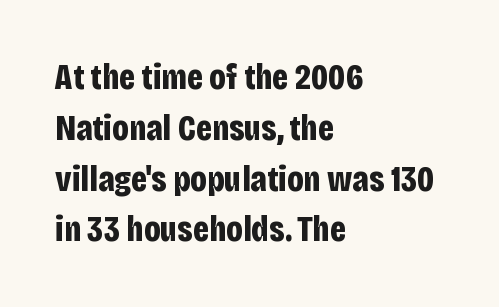
The image shows 36 px bold, condensed sans-serif type, upright; set left-aligned, normal line spacing (1.41x), normal letter spacing, not underlined; low stroke contrast and a large x-height.
